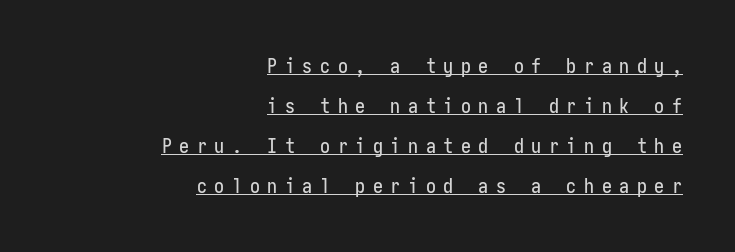
Vertically, the passage feels expansive, rows floating well apart. A roman cut, with each character standing at attention. The gaps between neighbouring characters are conspicuously large. The ragged edge is on the left, which tells us the setting is flush right. Looks like someone drew a line under every word here.
